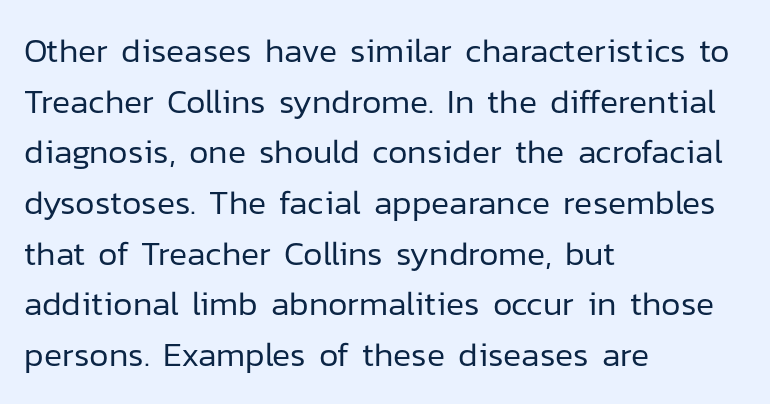
Q: Is the text bold? A: No.
Q: Is the text italic (slanted)? A: No, it is upright.
Q: Is the typeface a serif or a sans-serif typeface? A: Sans-serif.
Q: Is the text underlined? A: No.
Q: How is the paragraph aligned? A: Left-aligned.
Q: Is the spacing between letters normal or unusually wide? A: Normal.
Q: Is the spacing between lines tight, normal or loose? A: Normal.
Q: Width (condensed, normal, or wide)? A: Normal.
Q: Stroke contrast? A: Low.
Q: x-height? A: Medium.
Q: Monospaced? A: No.
